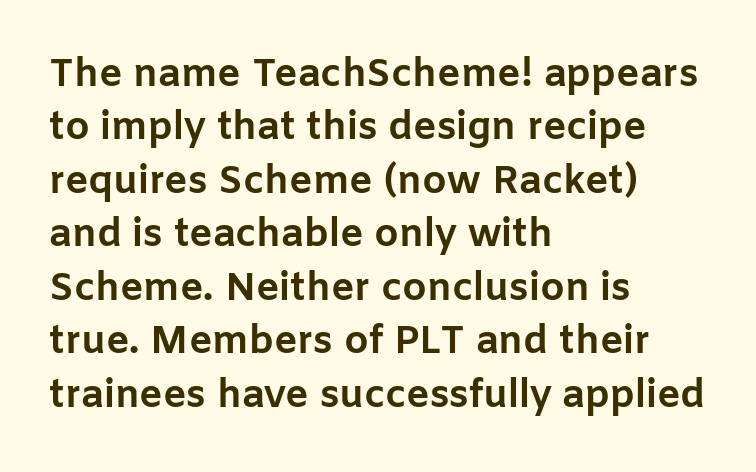
Q: Is the text bold? A: Yes.
Q: Is the text italic (slanted)? A: No, it is upright.
Q: Is the typeface a serif or a sans-serif typeface? A: Sans-serif.
Q: Is the text underlined? A: No.
Q: How is the paragraph aligned? A: Left-aligned.
Q: Is the spacing between letters normal or unusually wide? A: Normal.
Q: Is the spacing between lines tight, normal or loose? A: Normal.
Q: Width (condensed, normal, or wide)? A: Normal.
Q: Stroke contrast? A: Low.
Q: x-height? A: Medium.
Q: Monospaced? A: No.
